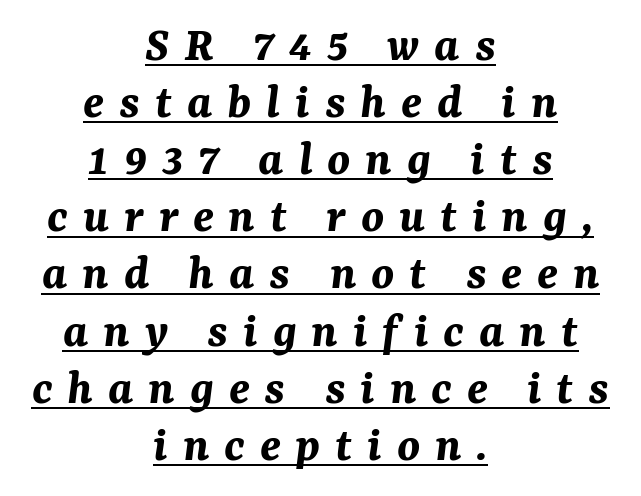
Q: Is the text bold? A: Yes.
Q: Is the text italic (slanted)? A: Yes, it leans right by about 7 degrees.
Q: Is the text underlined? A: Yes.
Q: How is the paragraph aligned? A: Centered.
Q: Is the spacing between letters normal or unusually wide? A: Unusually wide.
Q: Is the spacing between lines tight, normal or loose? A: Tight.
Q: Width (condensed, normal, or wide)? A: Normal.
Q: Stroke contrast? A: Medium.
Q: x-height? A: Medium.
Q: Monospaced? A: No.
